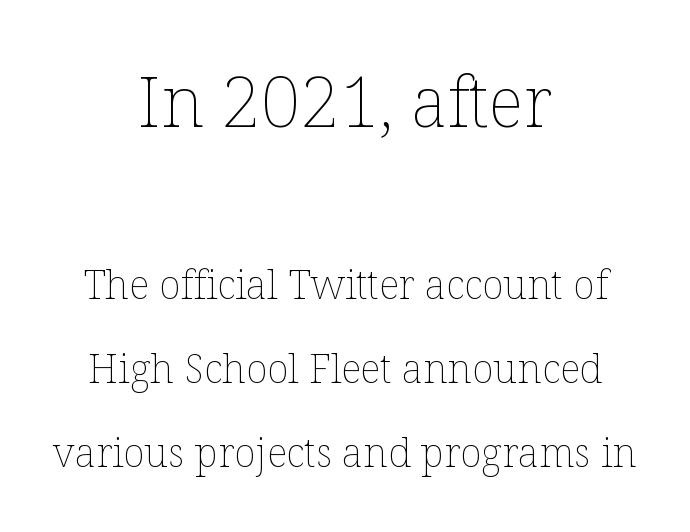
{"italic": "no", "bold": "no", "weight": "thin", "width": "normal", "stroke_contrast": "low", "x_height": "medium", "monospaced": "no", "underline": "no", "align": "center", "line_spacing": "loose", "line_spacing_ratio": 2.11, "letter_spacing": "normal", "letter_spacing_em": 0.0, "larger_block": "first", "size_ratio": 1.75, "glyph_px": 70}
